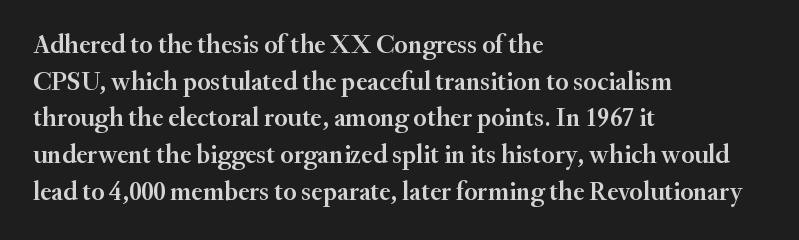
The image shows 26 px text type, upright; set left-aligned, normal line spacing (1.41x), normal letter spacing, not underlined.
